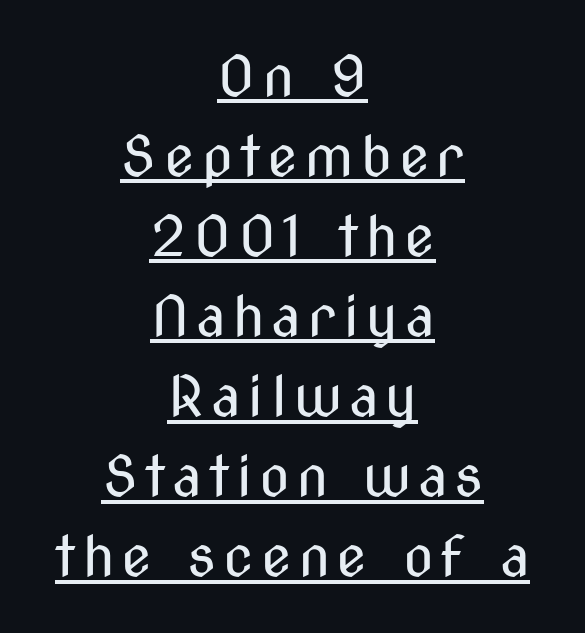
{"serif": "no", "italic": "no", "bold": "no", "weight": "regular", "width": "condensed", "stroke_contrast": "medium", "x_height": "medium", "monospaced": "no", "underline": "yes", "align": "center", "line_spacing": "normal", "line_spacing_ratio": 1.43, "glyph_px": 56}
